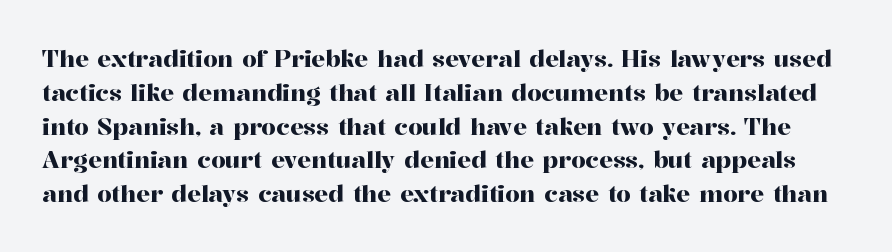
The typography opts for an upright posture over an oblique one. Reading down the column, the eye jumps a familiar distance to each next line. Tracking value appears to be zero — textbook default spacing. Has an underline been added? It has not.
